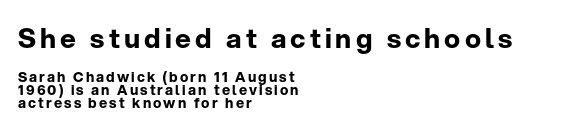
A full-strength bold gives these letters their thick strokes. Check under the words: just untouched page. The ragged edge is on the right, which tells us the setting is flush left. Baseline-to-baseline distance is barely more than the letter height. Typesetter's note — upper block bumped up in size, lower block left smaller.
